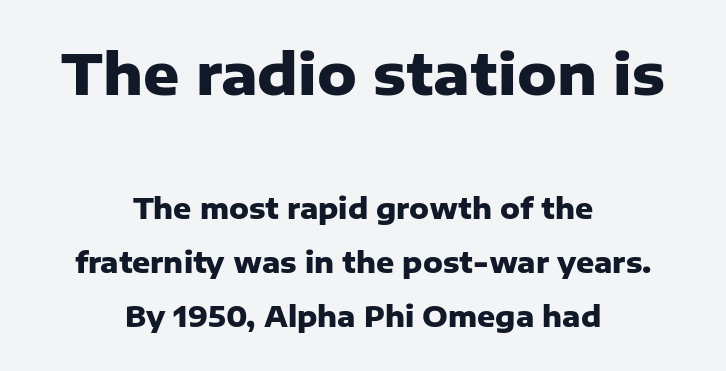
{"serif": "no", "italic": "no", "bold": "yes", "weight": "heavy", "width": "normal", "stroke_contrast": "low", "x_height": "medium", "monospaced": "no", "underline": "no", "align": "center", "line_spacing": "loose", "line_spacing_ratio": 1.93, "letter_spacing": "normal", "letter_spacing_em": 0.0, "larger_block": "first", "size_ratio": 2.0, "glyph_px": 56}
